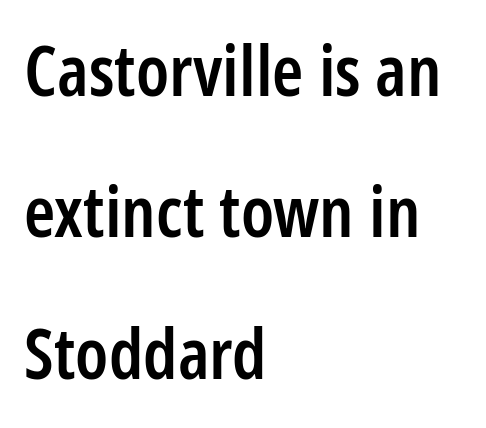
Q: Is the text bold? A: Semi-bold.
Q: Is the text italic (slanted)? A: No, it is upright.
Q: Is the typeface a serif or a sans-serif typeface? A: Sans-serif.
Q: Is the text underlined? A: No.
Q: How is the paragraph aligned? A: Left-aligned.
Q: Is the spacing between letters normal or unusually wide? A: Normal.
Q: Is the spacing between lines tight, normal or loose? A: Loose.
Q: Width (condensed, normal, or wide)? A: Condensed.
Q: Stroke contrast? A: Low.
Q: x-height? A: Medium.
Q: Monospaced? A: No.
